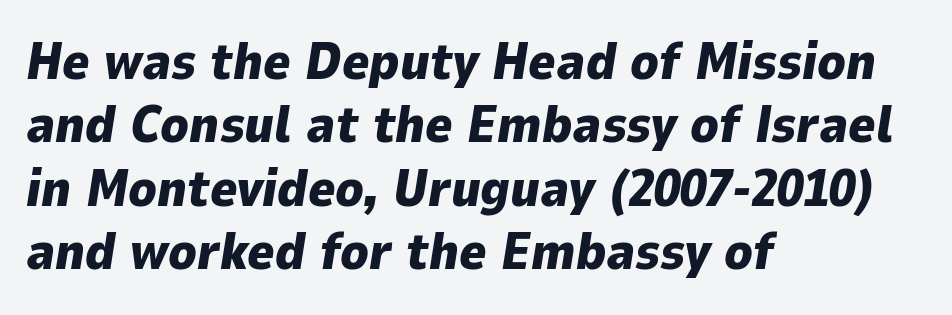
{"italic": "yes", "lean": "right", "slant_degrees": 9, "bold": "yes", "weight": "heavy", "width": "normal", "stroke_contrast": "low", "x_height": "medium", "monospaced": "no", "underline": "no", "align": "left", "line_spacing_ratio": 1.22, "letter_spacing": "normal", "letter_spacing_em": 0.0, "glyph_px": 52}
